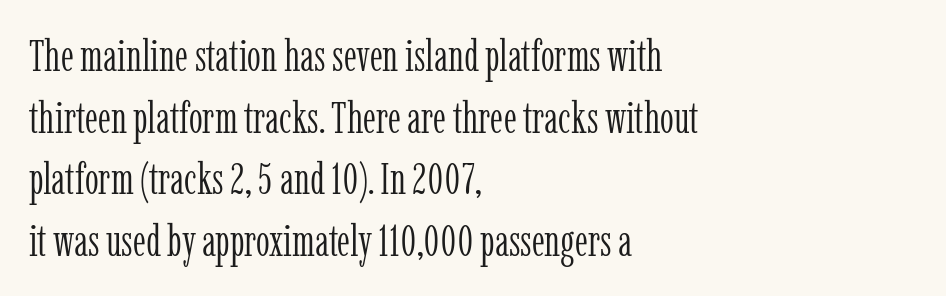
Honestly, there is no underline to notice here at all. Yep, those are serifs on the letters. The text block is weighted toward the left margin, trailing off unevenly rightward. Here the glyphs are tracked normally, forming tight word shapes. The vertical gap from one line to the next is medium.
